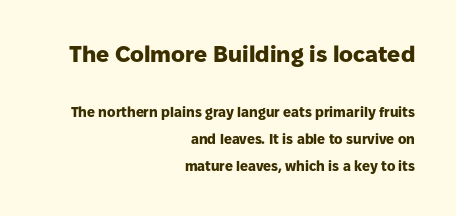
Q: Is the text bold? A: Yes.
Q: Is the text italic (slanted)? A: No, it is upright.
Q: Is the text underlined? A: No.
Q: How is the paragraph aligned? A: Right-aligned.
Q: Is the spacing between letters normal or unusually wide? A: Normal.
Q: Is the spacing between lines tight, normal or loose? A: Loose.
Q: Which block of text is set in a larger size, the first (top) or the second (bottom)? A: The first (top) one.
